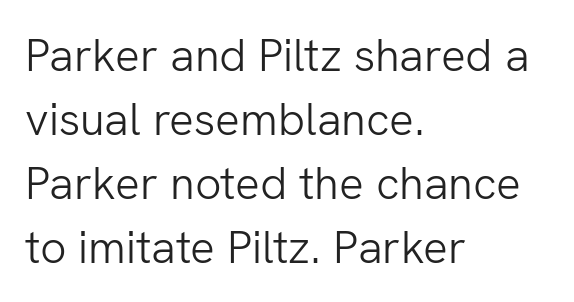
Q: Is the text bold? A: No.
Q: Is the text italic (slanted)? A: No, it is upright.
Q: Is the typeface a serif or a sans-serif typeface? A: Sans-serif.
Q: Is the text underlined? A: No.
Q: How is the paragraph aligned? A: Left-aligned.
Q: Is the spacing between letters normal or unusually wide? A: Normal.
Q: Is the spacing between lines tight, normal or loose? A: Normal.
Q: Width (condensed, normal, or wide)? A: Normal.
Q: Stroke contrast? A: Low.
Q: x-height? A: Medium.
Q: Monospaced? A: No.
